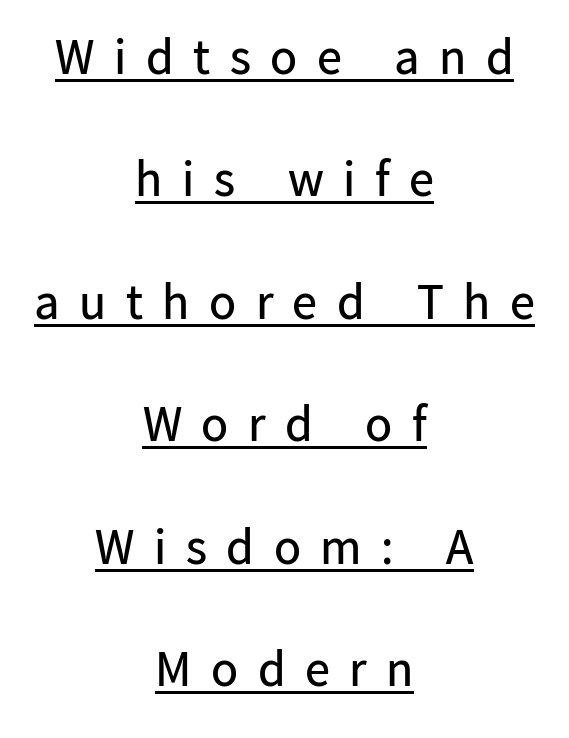
The lettering is marked with a stroke running underneath it. Every character sits straight up, as roman type does. Tracking value appears strongly positive — letters spread wide. The block of text is sparse from top to bottom, with ample space between rows.
